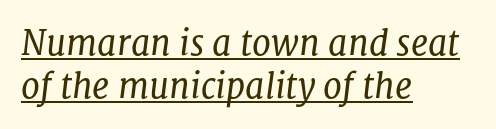
Q: Is the text bold? A: No.
Q: Is the text italic (slanted)? A: Yes, it leans right by about 8 degrees.
Q: Is the typeface a serif or a sans-serif typeface? A: Serif.
Q: Is the text underlined? A: Yes.
Q: How is the paragraph aligned? A: Left-aligned.
Q: Is the spacing between letters normal or unusually wide? A: Normal.
Q: Is the spacing between lines tight, normal or loose? A: Normal.
Q: Width (condensed, normal, or wide)? A: Normal.
Q: Stroke contrast? A: Low.
Q: x-height? A: Medium.
Q: Monospaced? A: No.
